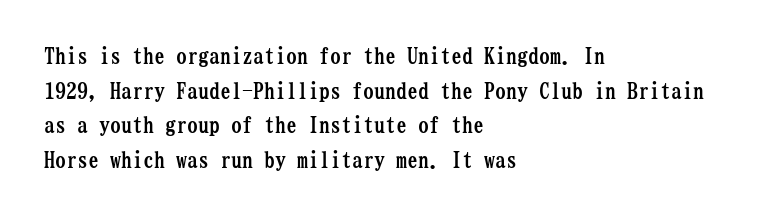
Q: Is the text bold? A: Yes.
Q: Is the text italic (slanted)? A: No, it is upright.
Q: Is the text underlined? A: No.
Q: How is the paragraph aligned? A: Left-aligned.
Q: Is the spacing between letters normal or unusually wide? A: Normal.
Q: Is the spacing between lines tight, normal or loose? A: Normal.
